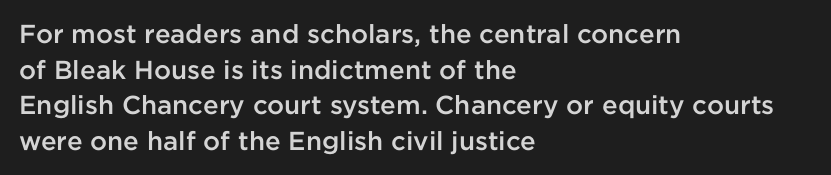
The image shows 26 px text type, upright; set left-aligned, normal line spacing (1.37x), normal letter spacing, not underlined.
